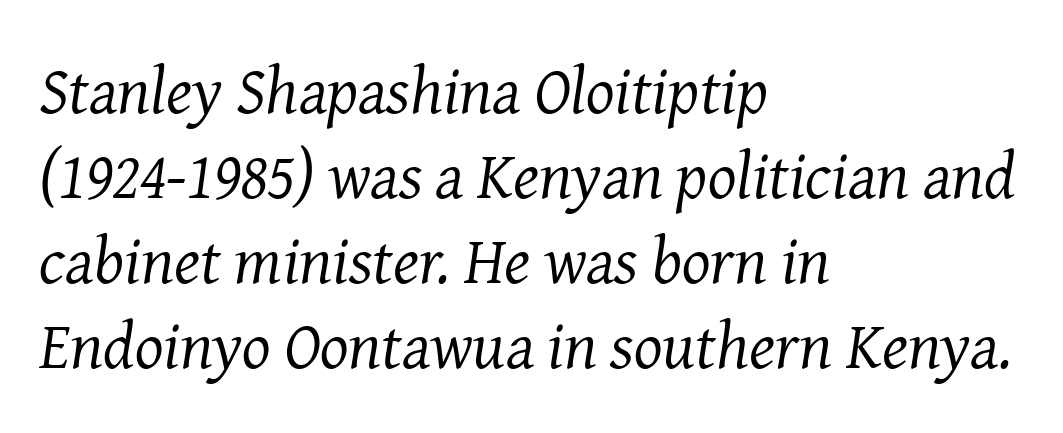
Q: Is the text bold? A: No.
Q: Is the text italic (slanted)? A: Yes, it leans right by about 8 degrees.
Q: Is the typeface a serif or a sans-serif typeface? A: Serif.
Q: Is the text underlined? A: No.
Q: How is the paragraph aligned? A: Left-aligned.
Q: Is the spacing between letters normal or unusually wide? A: Normal.
Q: Is the spacing between lines tight, normal or loose? A: Normal.
Q: Width (condensed, normal, or wide)? A: Normal.
Q: Stroke contrast? A: Medium.
Q: x-height? A: Medium.
Q: Monospaced? A: No.
